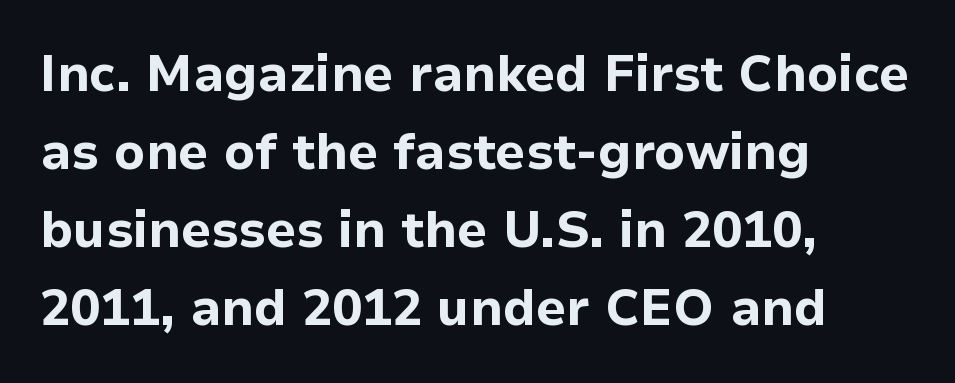
The image shows 50 px bold sans-serif type, upright; set left-aligned, normal line spacing (1.56x), normal letter spacing, not underlined; low stroke contrast and a medium x-height.
